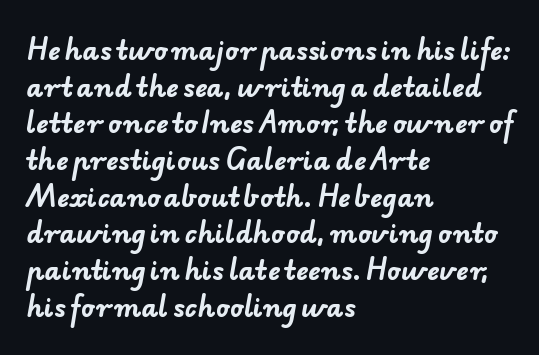
Q: Is the text bold? A: Yes.
Q: Is the text underlined? A: No.
Q: How is the paragraph aligned? A: Left-aligned.
Q: Is the spacing between letters normal or unusually wide? A: Normal.
Q: Is the spacing between lines tight, normal or loose? A: Normal.
